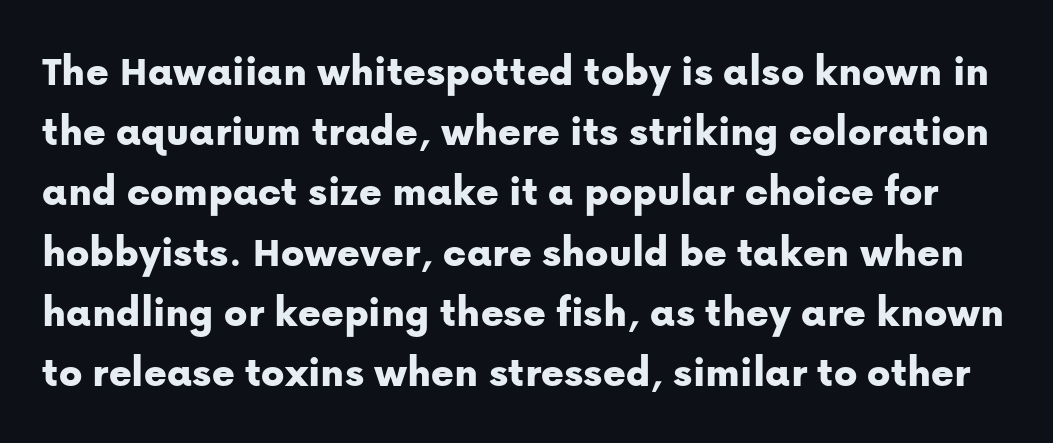
The image shows 43 px sans-serif type, upright; set normal line spacing (1.4x), normal letter spacing, not underlined; low stroke contrast and a medium x-height.
